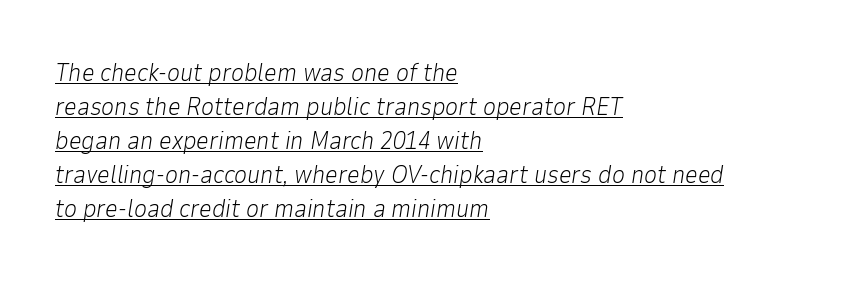
The image shows 25 px text type, italic (leaning right); set left-aligned, normal line spacing (1.36x), normal letter spacing, underlined.
